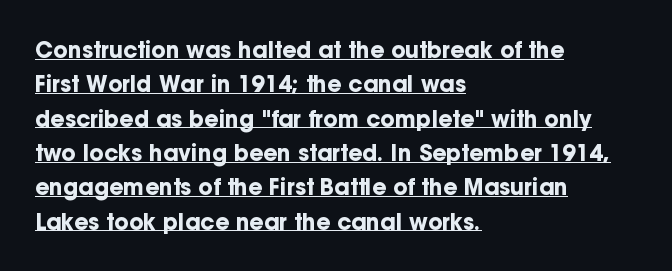
Q: Is the text bold? A: Yes.
Q: Is the text italic (slanted)? A: No, it is upright.
Q: Is the text underlined? A: Yes.
Q: How is the paragraph aligned? A: Left-aligned.
Q: Is the spacing between letters normal or unusually wide? A: Normal.
Q: Is the spacing between lines tight, normal or loose? A: Normal.
